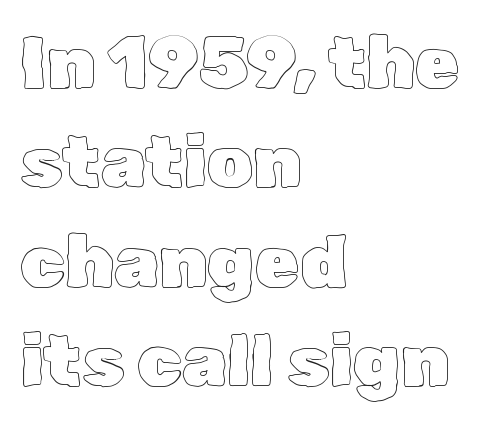
The image shows 72 px text type, upright; set left-aligned, normal line spacing (1.38x), normal letter spacing, not underlined; a medium x-height.
